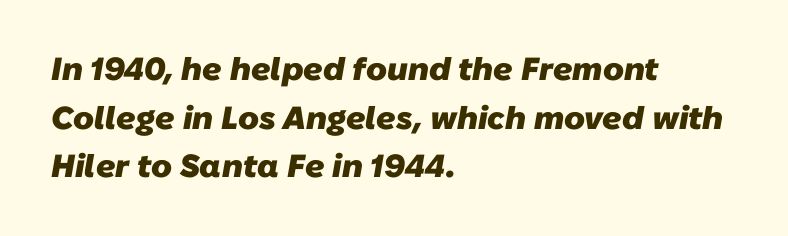
Q: Is the text bold? A: Yes.
Q: Is the typeface a serif or a sans-serif typeface? A: Sans-serif.
Q: Is the text underlined? A: No.
Q: How is the paragraph aligned? A: Left-aligned.
Q: Is the spacing between letters normal or unusually wide? A: Normal.
Q: Is the spacing between lines tight, normal or loose? A: Normal.
Q: Width (condensed, normal, or wide)? A: Normal.
Q: Stroke contrast? A: Low.
Q: x-height? A: Medium.
Q: Monospaced? A: No.
